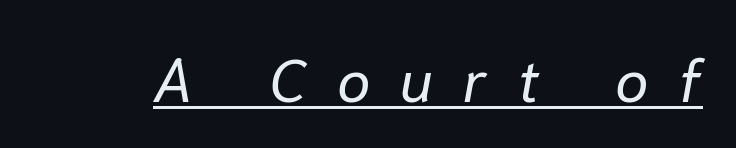
Q: Is the text bold? A: No.
Q: Is the text italic (slanted)? A: Yes, it leans right by about 10 degrees.
Q: Is the text underlined? A: Yes.
Q: Is the spacing between letters normal or unusually wide? A: Unusually wide.
Q: Width (condensed, normal, or wide)? A: Normal.
Q: Stroke contrast? A: Low.
Q: x-height? A: Medium.
Q: Monospaced? A: No.
